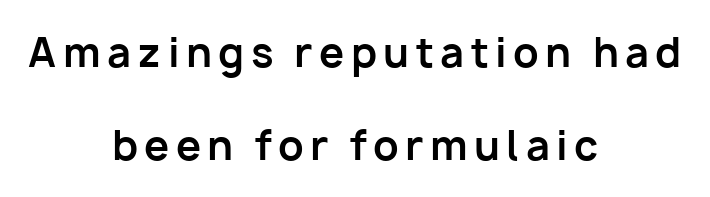
Q: Is the text bold? A: Yes.
Q: Is the text italic (slanted)? A: No, it is upright.
Q: Is the typeface a serif or a sans-serif typeface? A: Sans-serif.
Q: Is the text underlined? A: No.
Q: How is the paragraph aligned? A: Centered.
Q: Is the spacing between lines tight, normal or loose? A: Loose.
Q: Width (condensed, normal, or wide)? A: Normal.
Q: Stroke contrast? A: Low.
Q: x-height? A: Medium.
Q: Monospaced? A: No.
